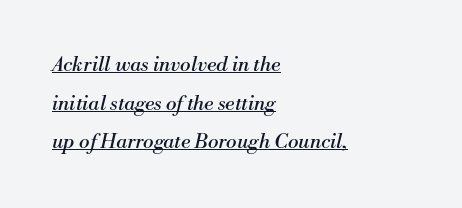
Quick note: underline on. Leftover space on each line is placed entirely after the last word. The passage shown is not bold in any degree. Regarding leading, the lines here are spaced well apart. The passage shown has conventional tracking throughout.
